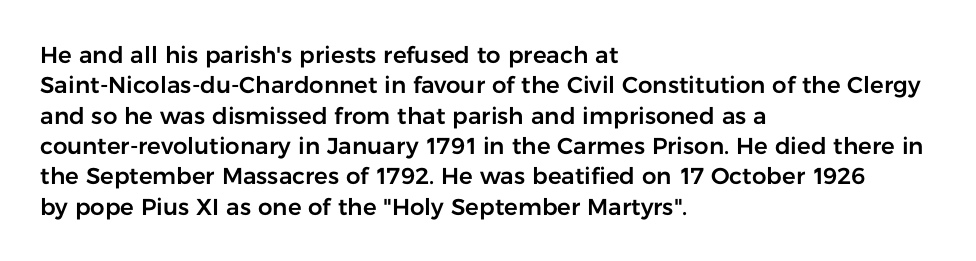
The face used here is rendered with its standard letterfit. These lines are set flush left with a ragged right edge. The glyphs are unaccompanied by any horizontal stroke below them. Normally led — the rows are evenly, conventionally spaced. Do the letters lean? They stand straight.
